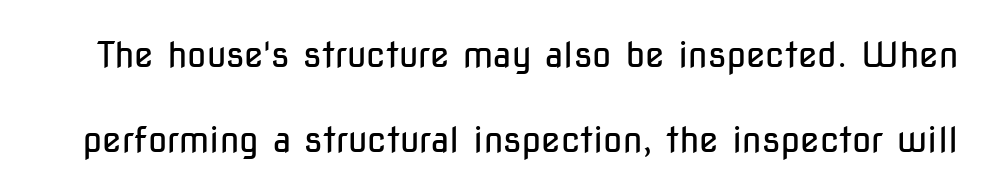
{"serif": "no", "italic": "no", "bold": "no", "weight": "regular", "width": "condensed", "stroke_contrast": "low", "x_height": "medium", "monospaced": "no", "underline": "no", "line_spacing": "loose", "line_spacing_ratio": 2.43, "letter_spacing": "normal", "letter_spacing_em": 0.0, "glyph_px": 35}
